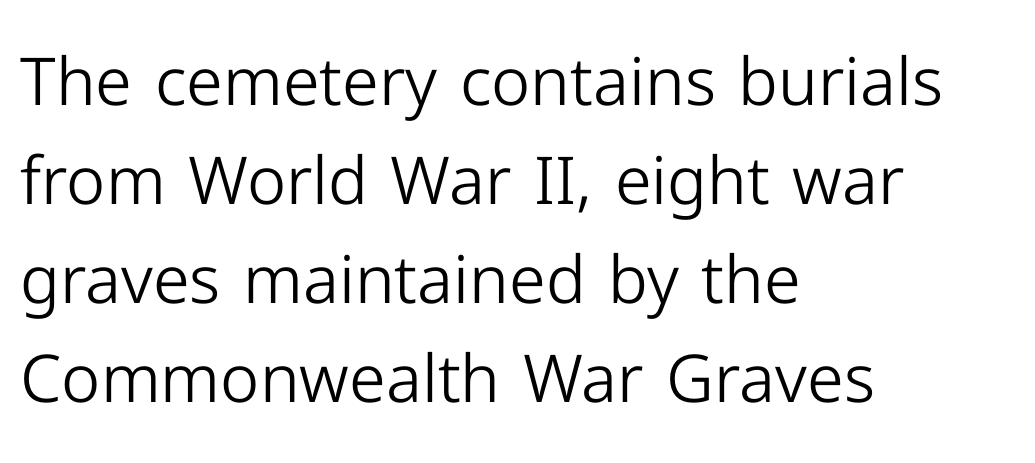
Q: Is the text bold? A: No.
Q: Is the text italic (slanted)? A: No, it is upright.
Q: Is the typeface a serif or a sans-serif typeface? A: Sans-serif.
Q: Is the text underlined? A: No.
Q: How is the paragraph aligned? A: Left-aligned.
Q: Is the spacing between letters normal or unusually wide? A: Normal.
Q: Is the spacing between lines tight, normal or loose? A: Normal.
Q: Width (condensed, normal, or wide)? A: Normal.
Q: Stroke contrast? A: Low.
Q: x-height? A: Medium.
Q: Monospaced? A: No.
